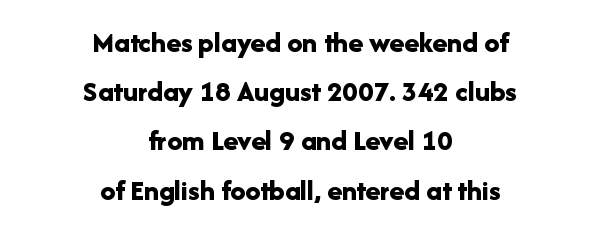
The image shows 30 px bold sans-serif type, upright; set centered, normal line spacing (1.64x), normal letter spacing, not underlined; low stroke contrast and a medium x-height.
